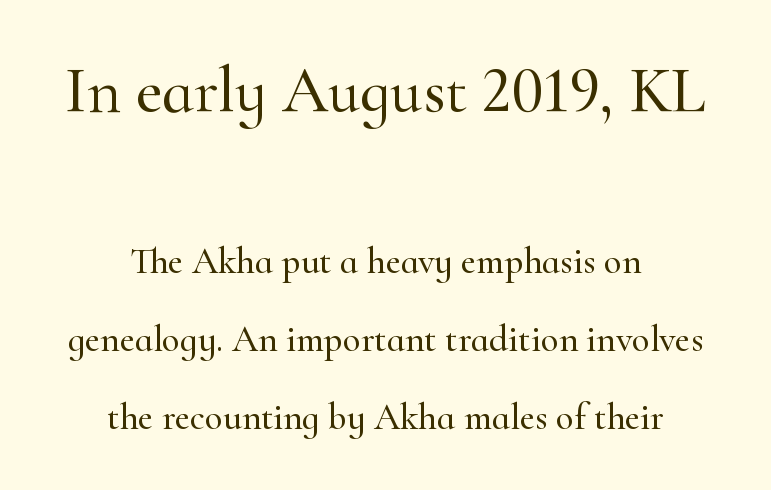
Caption: multi-line text, centered on the measure. In terms of posture, this sample is upright. No word sits above an underline. This sample uses a serif face. These lines are rendered in a variable-pitch font.
